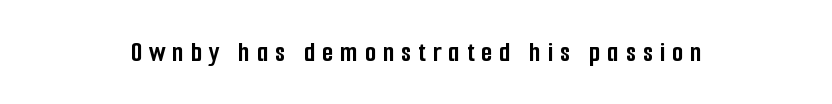
The setting favours the middle, as headings and verse often do. Only glyphs here, with clear space below each row. This is the regular roman posture of the typeface. The passage shown has open, widely tracked lettering throughout. These lines are rendered in a variable-pitch font.
